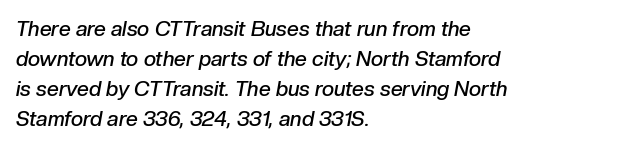
How heavy is the stroke? Medium-heavy — a semibold, shy of bold. Only glyphs here, with clear space below each row. Words appear dense and cohesive because spacing is normal. A typesetter would mark this as italic.
